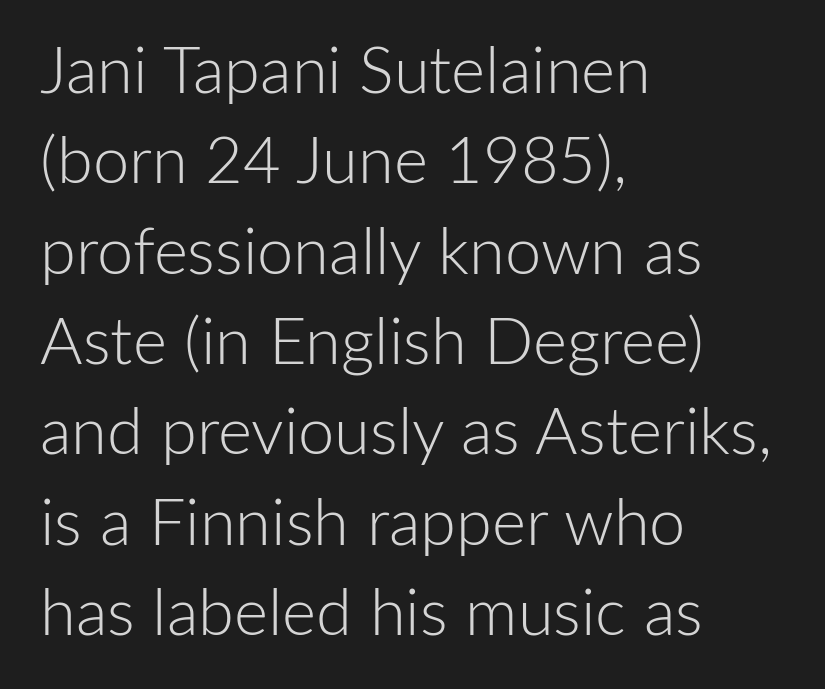
These lines are rendered in a variable-pitch font. Line spacing here is normal. Caption: face not bold, strokes unweighted. Students, note that the glyphs here touch the page at normal intervals. The text was rendered using a sans face with plain stroke endings. In CSS terms this would be text-align: left.
